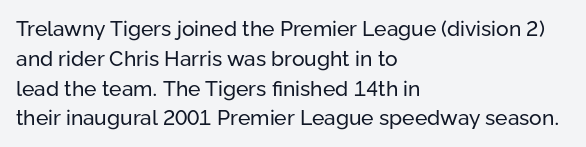
{"italic": "no", "bold": "no", "underline": "no", "align": "left", "line_spacing": "normal", "line_spacing_ratio": 1.42, "letter_spacing": "normal", "letter_spacing_em": 0.0, "glyph_px": 21}
